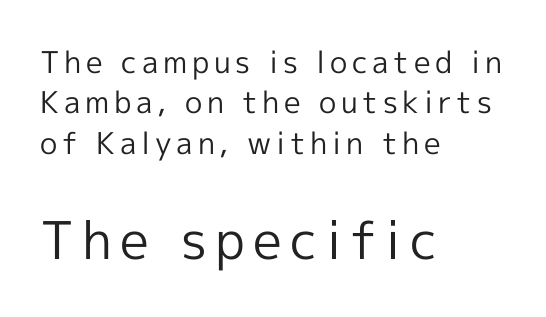
Type without underlining. Size hierarchy here favors the trailing block over the leading one. The passage shown stacks its lines at a standard gap. Teacher's note: observe the even left margin — that is flush-left alignment. Vertical strokes here are truly vertical.
